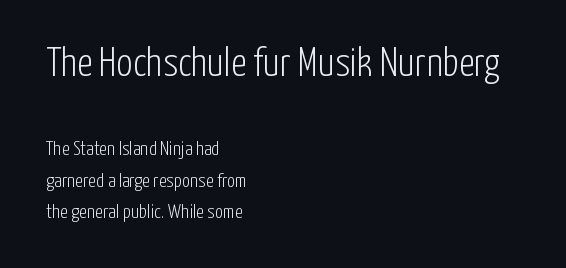
{"serif": "no", "italic": "no", "bold": "no", "weight": "light", "width": "condensed", "stroke_contrast": "low", "x_height": "medium", "monospaced": "no", "underline": "no", "align": "left", "line_spacing": "normal", "line_spacing_ratio": 1.56, "letter_spacing": "normal", "letter_spacing_em": 0.0, "larger_block": "first", "size_ratio": 2.0, "glyph_px": 40}
